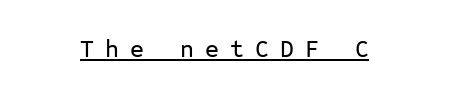
Q: Is the text italic (slanted)? A: No, it is upright.
Q: Is the text underlined? A: Yes.
Q: Is the spacing between letters normal or unusually wide? A: Unusually wide.
